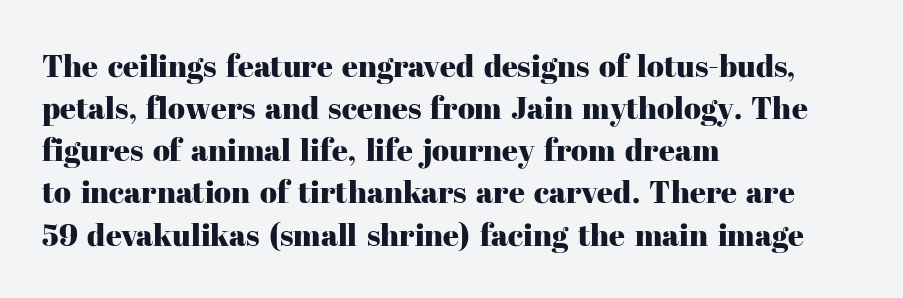
The image shows 31 px serif type, upright; set left-aligned, normal line spacing (1.36x), normal letter spacing, not underlined; high stroke contrast and a medium x-height.
